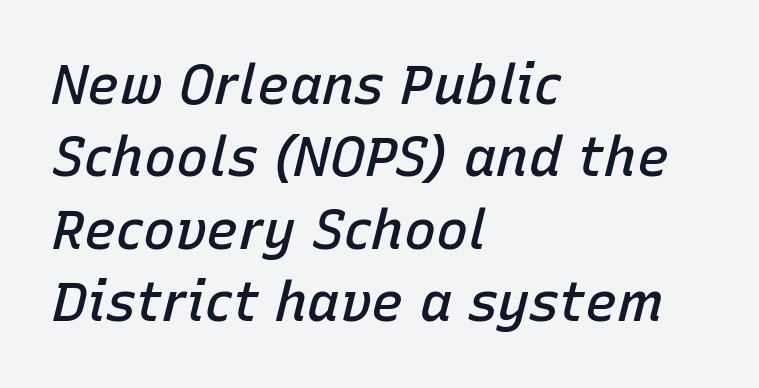
Tracking here is standard; glyphs follow each other at the usual distance. These lines carry some extra weight — a demibold, not a full bold. The rendering uses natural spacing where letterforms have individual widths. Horizontally, the lines are justified to the leading edge only. The font's italic variant was chosen for this text. Regarding leading, the lines here are spaced in the standard way.
